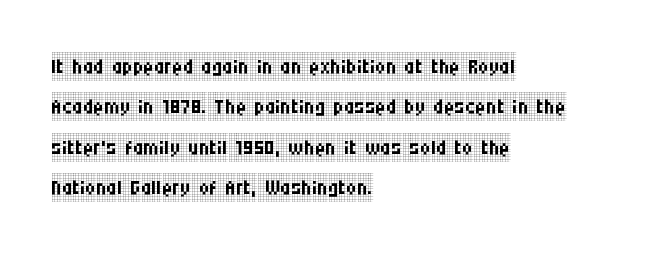
Q: Is the text bold? A: No.
Q: Is the text italic (slanted)? A: No, it is upright.
Q: Is the typeface a serif or a sans-serif typeface? A: Serif.
Q: Is the text underlined? A: No.
Q: How is the paragraph aligned? A: Left-aligned.
Q: Is the spacing between letters normal or unusually wide? A: Normal.
Q: Is the spacing between lines tight, normal or loose? A: Normal.
Q: Width (condensed, normal, or wide)? A: Condensed.
Q: Stroke contrast? A: Low.
Q: x-height? A: Large.
Q: Monospaced? A: No.
